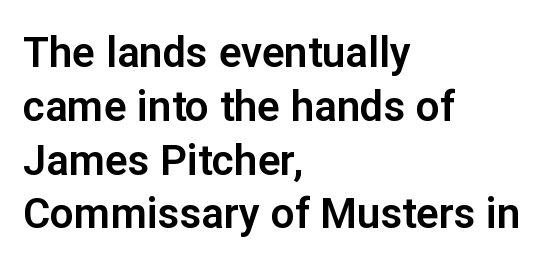
Q: Is the text italic (slanted)? A: No, it is upright.
Q: Is the typeface a serif or a sans-serif typeface? A: Sans-serif.
Q: Is the text underlined? A: No.
Q: How is the paragraph aligned? A: Left-aligned.
Q: Is the spacing between letters normal or unusually wide? A: Normal.
Q: Is the spacing between lines tight, normal or loose? A: Normal.
Q: Width (condensed, normal, or wide)? A: Normal.
Q: Stroke contrast? A: Low.
Q: x-height? A: Medium.
Q: Monospaced? A: No.
